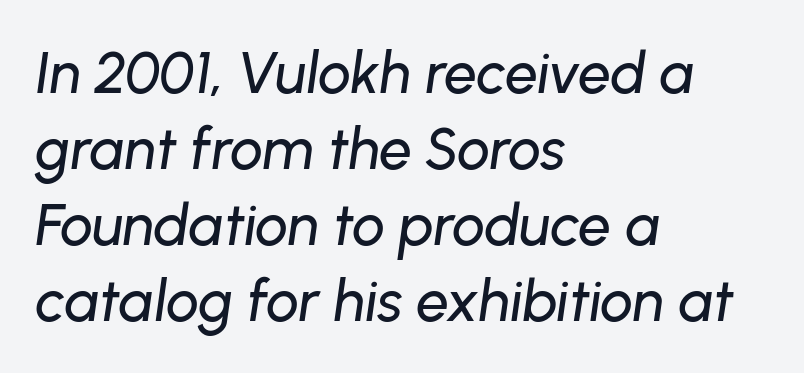
Q: Is the text italic (slanted)? A: Yes, it leans right by about 8 degrees.
Q: Is the text underlined? A: No.
Q: How is the paragraph aligned? A: Left-aligned.
Q: Is the spacing between letters normal or unusually wide? A: Normal.
Q: Is the spacing between lines tight, normal or loose? A: Normal.
Q: Width (condensed, normal, or wide)? A: Normal.
Q: Stroke contrast? A: Low.
Q: x-height? A: Medium.
Q: Monospaced? A: No.
